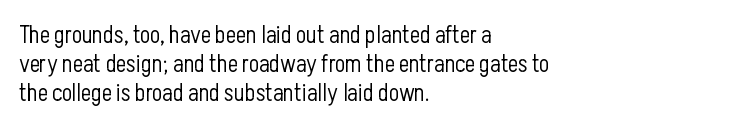
{"italic": "no", "bold": "no", "underline": "no", "align": "left", "line_spacing_ratio": 1.21, "letter_spacing": "normal", "letter_spacing_em": 0.0, "glyph_px": 24}
